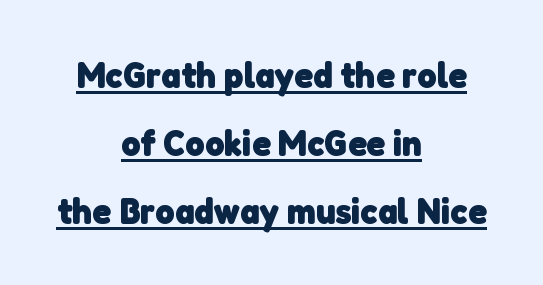
Observe the absence of serifs on each vertical stroke in this sample. The sample's only ornament is a line tracing under the words. The letters advance in unequal steps, a hallmark of proportional type. Does the weight exceed regular? Yes, all the way to bold. This rendering uses center alignment, leaving both contours irregular but symmetric. Tracking here is standard; glyphs follow each other at the usual distance.
